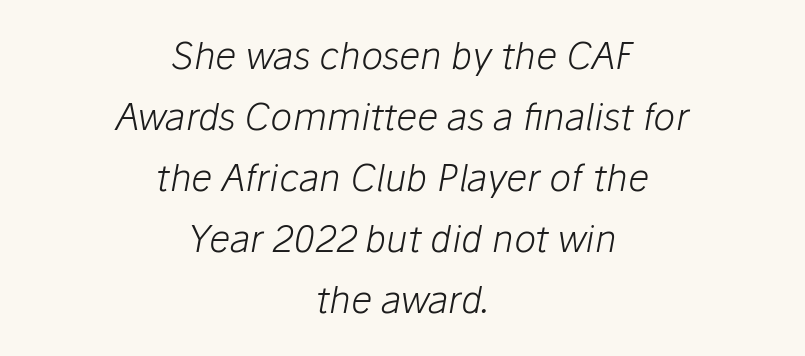
The image shows 37 px light type, italic (leaning right); set centered, normal line spacing (1.65x), normal letter spacing, not underlined; low stroke contrast and a medium x-height.
